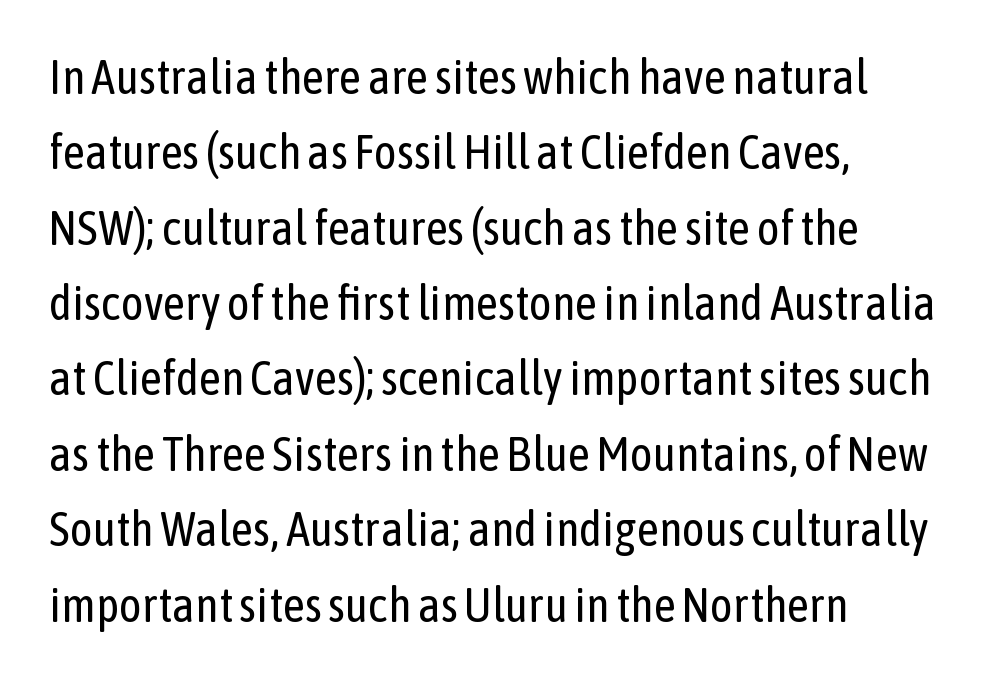
{"serif": "no", "italic": "no", "bold": "no", "weight": "regular", "width": "condensed", "stroke_contrast": "low", "x_height": "medium", "monospaced": "no", "underline": "no", "align": "left", "line_spacing": "normal", "line_spacing_ratio": 1.57, "letter_spacing": "normal", "letter_spacing_em": 0.0, "glyph_px": 48}
